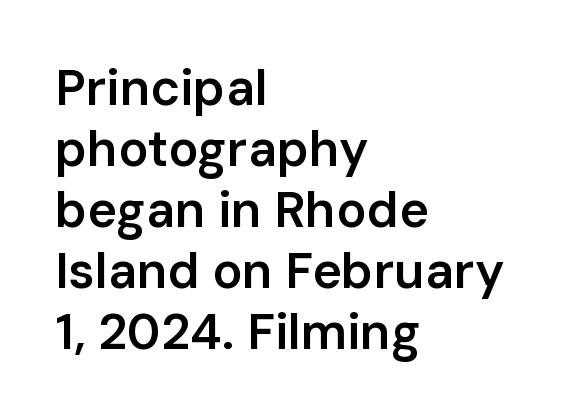
The image shows 50 px semibold sans-serif type, upright; set left-aligned, line spacing 1.22x, normal letter spacing, not underlined; low stroke contrast and a medium x-height.
